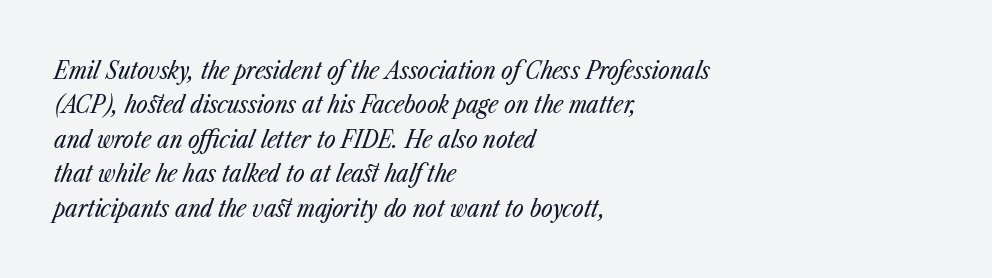
The image shows 25 px text type, italic (leaning right); set left-aligned, normal line spacing (1.38x), normal letter spacing, not underlined.
